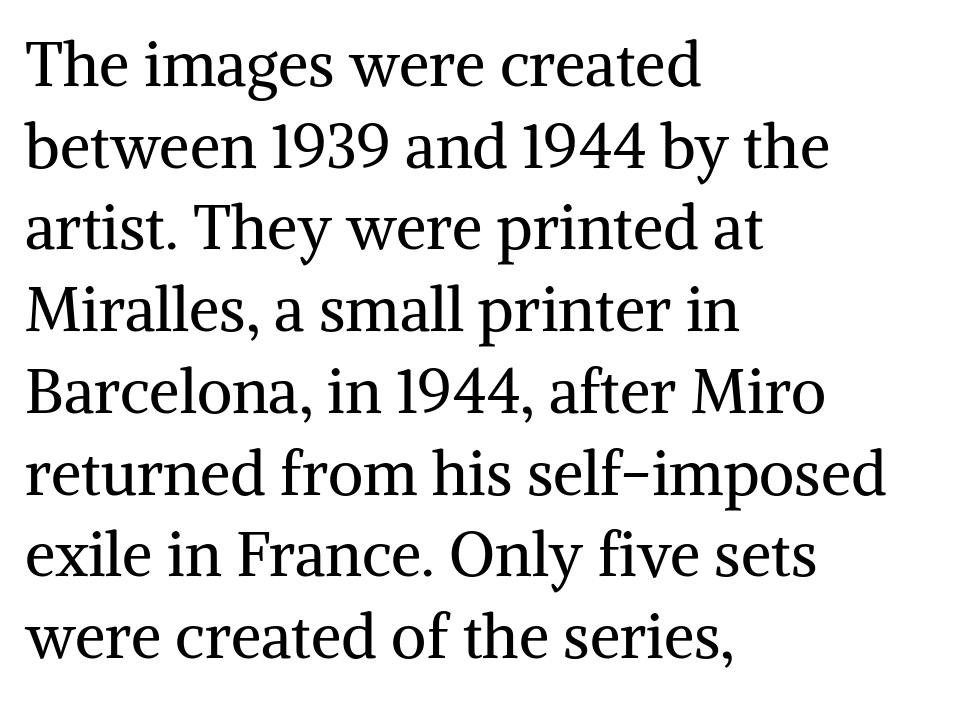
Is this a heavy cut? Hardly; it is regular or lighter. Caption: multi-line text, flush left, ragged right. The rendering shows small feet on the letterforms — a serif design. The letters sit at their default tracking, neither squeezed nor spread. Is there much room between lines? A standard amount, neither cramped nor airy.
